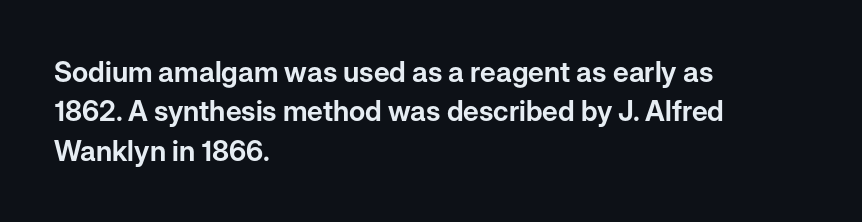
The line texture is even and compact thanks to regular tracking. Note the varied advance widths — an 'i' is clearly narrower than an 'm'. The foot of each line stays bare and open. Serifs: no, the terminals of the letterforms are clean. Compared with typical paragraphs, the rows here are spaced about the same.
